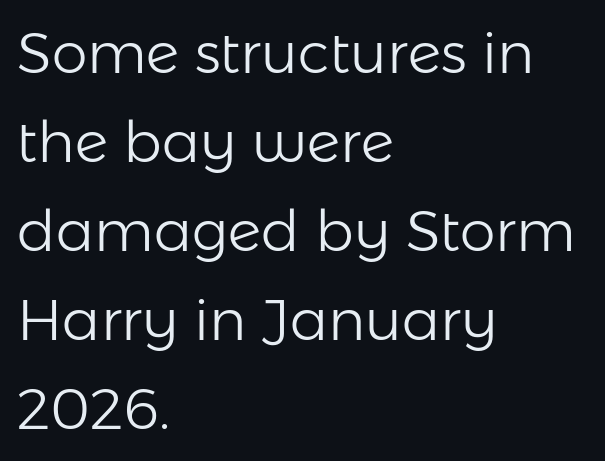
The image shows 57 px light sans-serif type, upright; set left-aligned, normal line spacing (1.56x), normal letter spacing, not underlined; low stroke contrast and a medium x-height.
